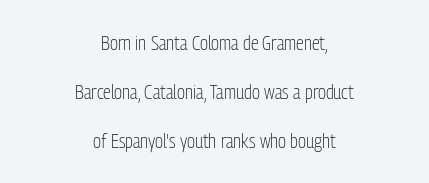
Q: Is the text bold? A: No.
Q: Is the text italic (slanted)? A: No, it is upright.
Q: Is the text underlined? A: No.
Q: How is the paragraph aligned? A: Centered.
Q: Is the spacing between letters normal or unusually wide? A: Normal.
Q: Is the spacing between lines tight, normal or loose? A: Loose.
